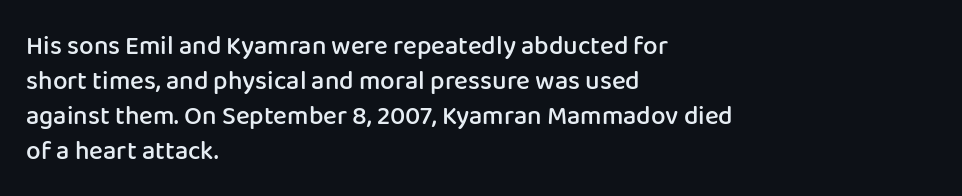
These words are printed semibold, heavier than regular yet not bold. If you measured baseline to baseline, you'd find a middling distance. Upright lettering throughout. Plain, unruled lines of type. Characters follow at the spacing the type designer built in. The lines in this sample share a left origin and differ only in where they stop.
